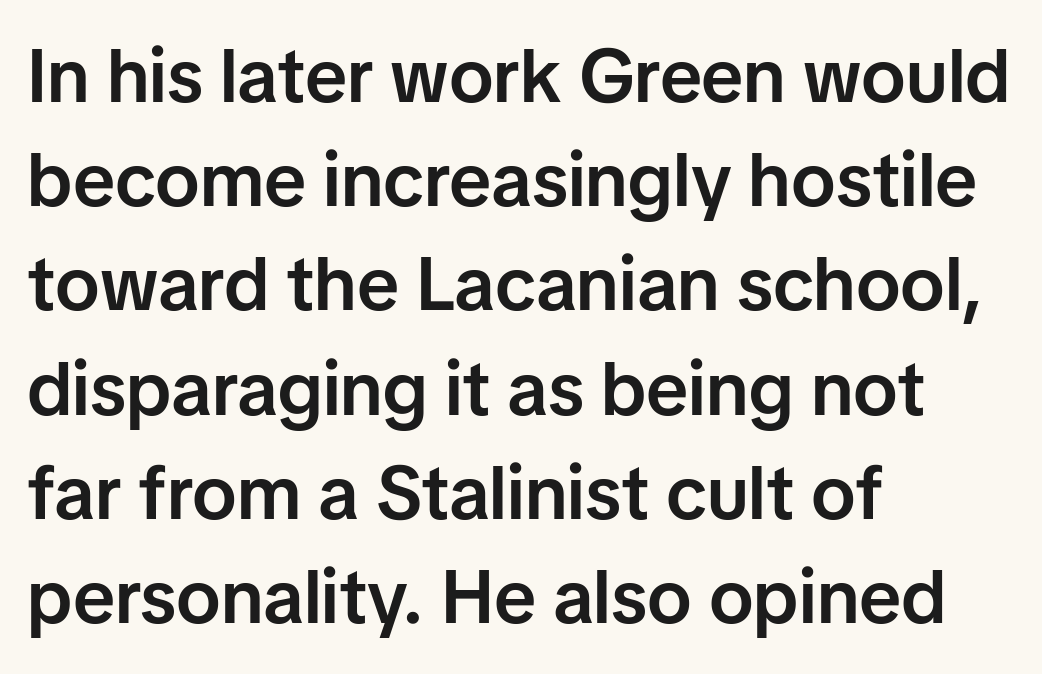
Q: Is the text bold? A: Semi-bold.
Q: Is the text italic (slanted)? A: No, it is upright.
Q: Is the typeface a serif or a sans-serif typeface? A: Sans-serif.
Q: Is the text underlined? A: No.
Q: How is the paragraph aligned? A: Left-aligned.
Q: Is the spacing between letters normal or unusually wide? A: Normal.
Q: Is the spacing between lines tight, normal or loose? A: Normal.
Q: Width (condensed, normal, or wide)? A: Normal.
Q: Stroke contrast? A: Low.
Q: x-height? A: Medium.
Q: Monospaced? A: No.
